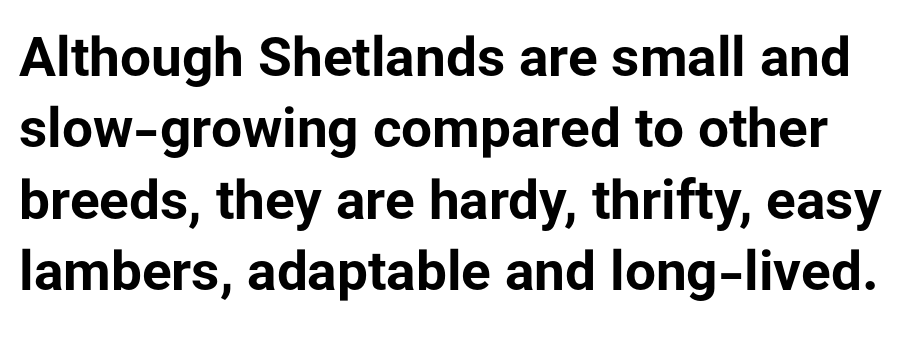
Q: Is the text bold? A: Yes.
Q: Is the text italic (slanted)? A: No, it is upright.
Q: Is the typeface a serif or a sans-serif typeface? A: Sans-serif.
Q: Is the text underlined? A: No.
Q: Is the spacing between letters normal or unusually wide? A: Normal.
Q: Is the spacing between lines tight, normal or loose? A: Normal.
Q: Width (condensed, normal, or wide)? A: Normal.
Q: Stroke contrast? A: Low.
Q: x-height? A: Medium.
Q: Monospaced? A: No.
